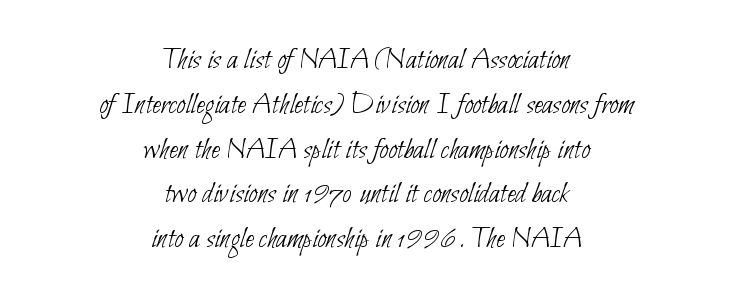
Stems and bowls with no extra thickness — not bold. This rendering employs a face without finishing strokes, i.e., a sans-serif. Each letter keeps its own natural width here, so spacing adapts to shape. Observe the ordinary spacing: letters are neighbours, not strangers. Regarding leading, the lines here are spaced in the standard way. The lines are quadded center.
